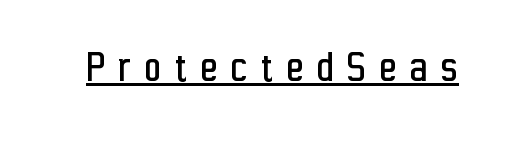
Q: Is the text bold? A: No.
Q: Is the text italic (slanted)? A: No, it is upright.
Q: Is the typeface a serif or a sans-serif typeface? A: Sans-serif.
Q: Is the text underlined? A: Yes.
Q: Is the spacing between letters normal or unusually wide? A: Unusually wide.
Q: Width (condensed, normal, or wide)? A: Condensed.
Q: Stroke contrast? A: Low.
Q: x-height? A: Medium.
Q: Monospaced? A: No.
